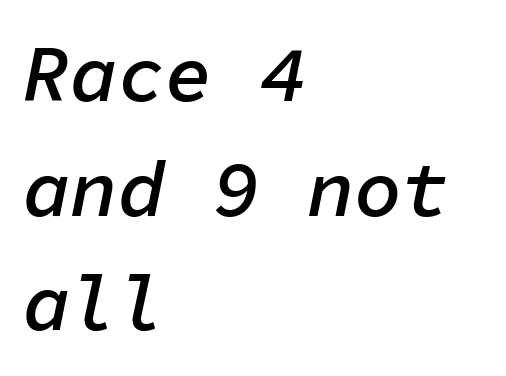
The rendering uses a semibold face; strokes are thickened but not to full bold. Short and long lines alike share a common starting point at left. Is this a fixed-width face? Yes — each glyph sits in an identical cell. Posture: slanted. Decoration check: the copy has no underline.
